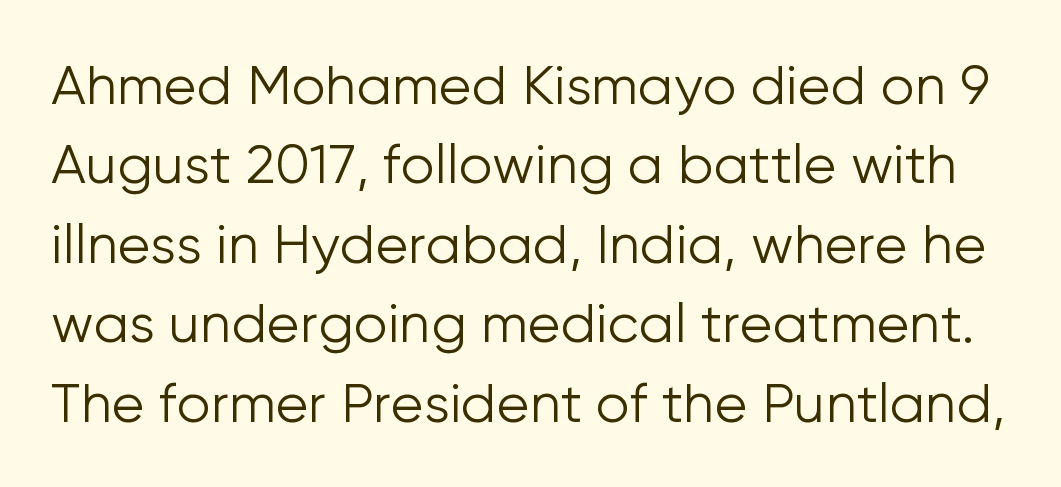
Q: Is the text bold? A: No.
Q: Is the text italic (slanted)? A: No, it is upright.
Q: Is the typeface a serif or a sans-serif typeface? A: Sans-serif.
Q: Is the text underlined? A: No.
Q: Is the spacing between letters normal or unusually wide? A: Normal.
Q: Is the spacing between lines tight, normal or loose? A: Normal.
Q: Width (condensed, normal, or wide)? A: Normal.
Q: Stroke contrast? A: Low.
Q: x-height? A: Medium.
Q: Monospaced? A: No.
